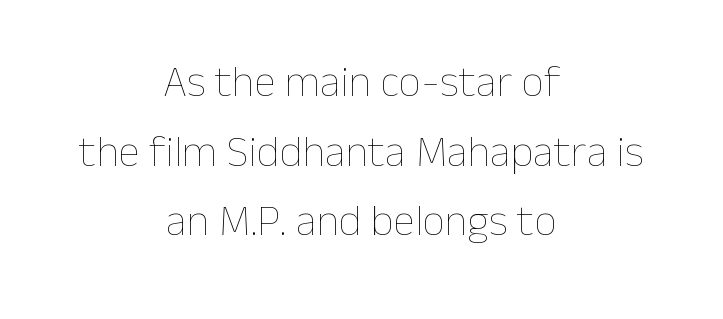
The image shows 44 px thin type, upright; set centered, normal line spacing (1.58x), normal letter spacing, not underlined; low stroke contrast and a medium x-height.
